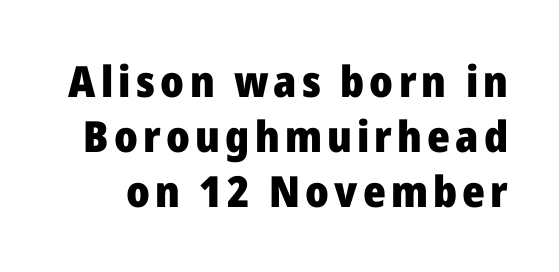
Normally led — the rows are evenly, conventionally spaced. You could not count columns in this text — the font is proportionally spaced. The type sits square on the baseline with zero lean. Check the space under the baseline: it is left empty. Its strokes are broad and dark, the hallmark of bold type.
